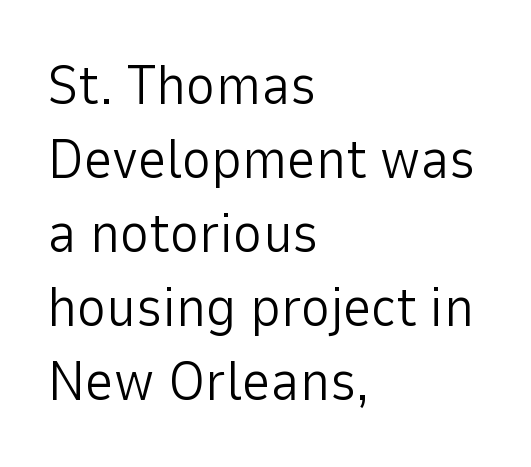
{"serif": "no", "italic": "no", "bold": "no", "weight": "light", "width": "normal", "stroke_contrast": "low", "x_height": "medium", "monospaced": "no", "underline": "no", "align": "left", "line_spacing": "normal", "line_spacing_ratio": 1.32, "letter_spacing": "normal", "letter_spacing_em": 0.0, "glyph_px": 56}
